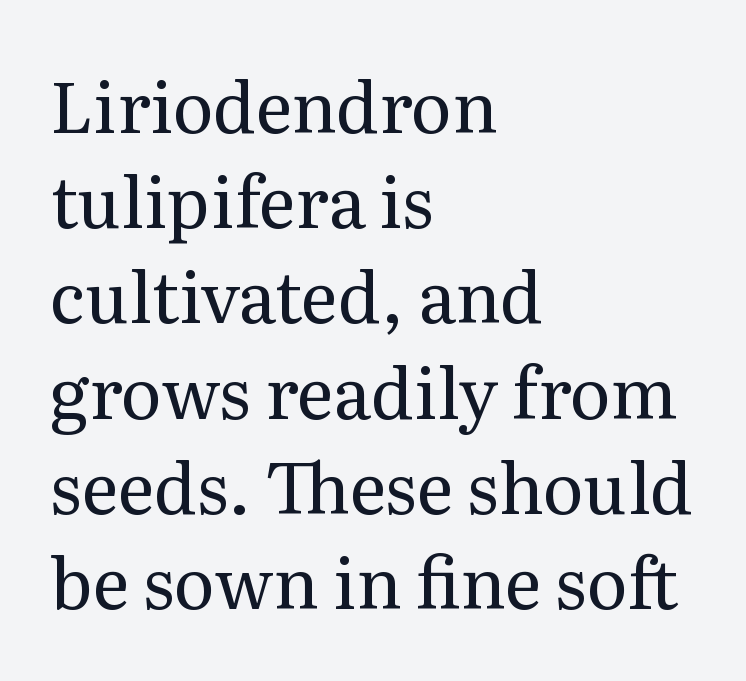
Nobody touched the tracking dial on this one. The leading is moderate, giving the passage an even texture. This is roman type, the default non-slanted kind. Font category for this specimen: serif. These glyphs show unthickened strokes, regular width or finer.
